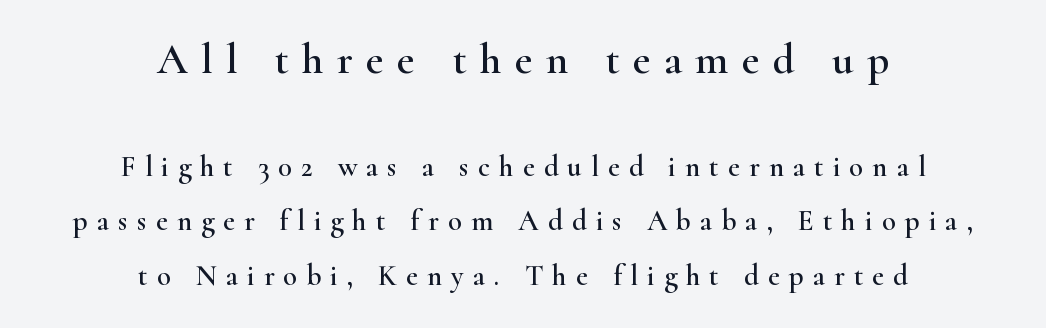
Q: Is the text italic (slanted)? A: No, it is upright.
Q: Is the typeface a serif or a sans-serif typeface? A: Serif.
Q: Is the text underlined? A: No.
Q: How is the paragraph aligned? A: Centered.
Q: Is the spacing between letters normal or unusually wide? A: Unusually wide.
Q: Which block of text is set in a larger size, the first (top) or the second (bottom)? A: The first (top) one.
Q: Width (condensed, normal, or wide)? A: Wide.
Q: Stroke contrast? A: High.
Q: x-height? A: Small.
Q: Monospaced? A: No.
